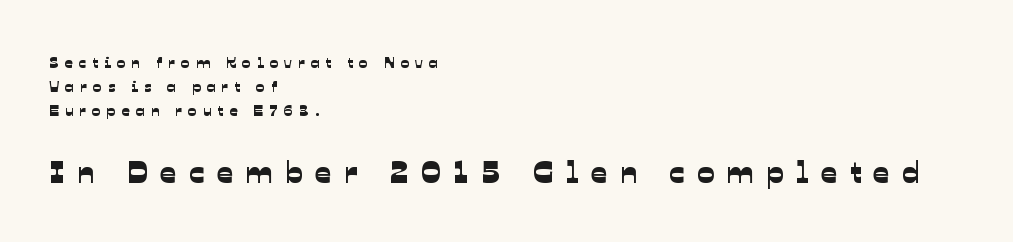
Of the two passages, the one underneath uses the larger point size. The font family rendered here belongs to the sans-serif group. The passage is arranged the way most books set body copy — flush left. There is plenty of visible air inserted between adjacent glyphs. This sample has the flowing, uneven cadence of proportional lettering.
